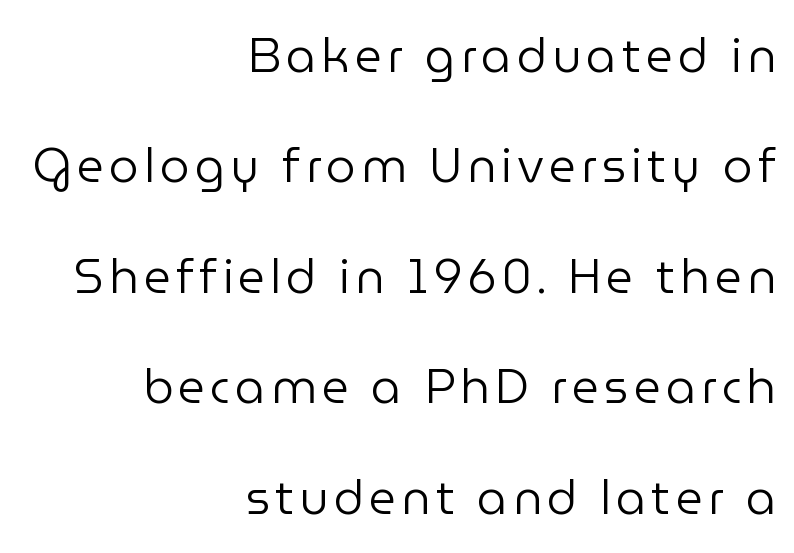
The image shows 47 px regular-weight sans-serif type, upright; set right-aligned, loose line spacing (2.35x), not underlined; low stroke contrast and a medium x-height.
